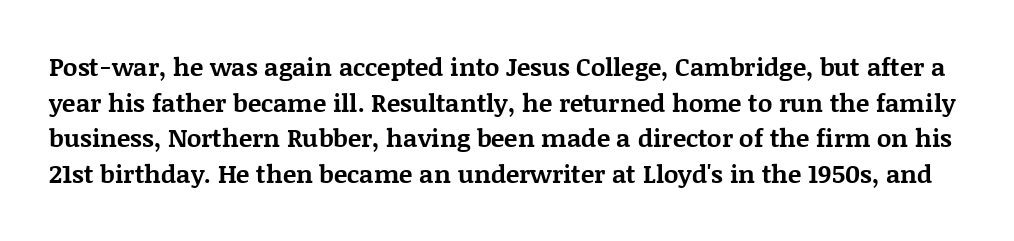
{"italic": "no", "bold": "yes", "underline": "no", "line_spacing": "normal", "line_spacing_ratio": 1.43, "letter_spacing": "normal", "letter_spacing_em": 0.0, "glyph_px": 25}
